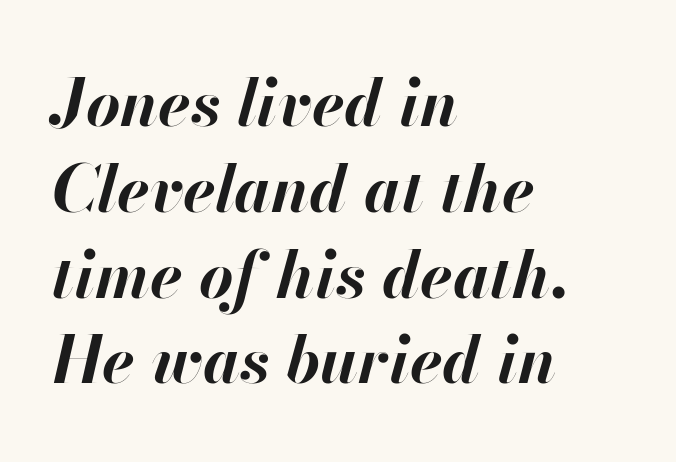
The image shows 66 px bold type, italic (leaning right); set left-aligned, normal line spacing (1.3x), normal letter spacing, not underlined; high stroke contrast and a small x-height.
